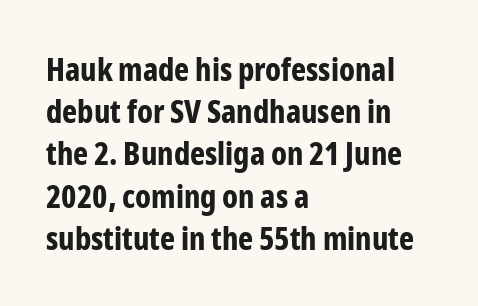
Q: Is the text bold? A: Yes.
Q: Is the text italic (slanted)? A: No, it is upright.
Q: Is the typeface a serif or a sans-serif typeface? A: Sans-serif.
Q: Is the text underlined? A: No.
Q: How is the paragraph aligned? A: Left-aligned.
Q: Is the spacing between letters normal or unusually wide? A: Normal.
Q: Is the spacing between lines tight, normal or loose? A: Normal.
Q: Width (condensed, normal, or wide)? A: Condensed.
Q: Stroke contrast? A: Low.
Q: x-height? A: Medium.
Q: Monospaced? A: No.
